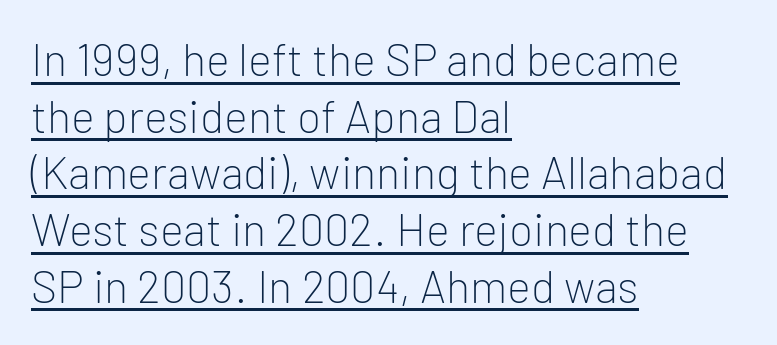
The typography opts for an upright posture over an oblique one. A typesetter would call this proportional, since set widths differ per character. The typeface has the unassuming heft of standard copy or less. Does the leading feel generous? No, just average. The rag falls on the right side of this text block. You can tell from the bare stems that sans-serif type was used.
